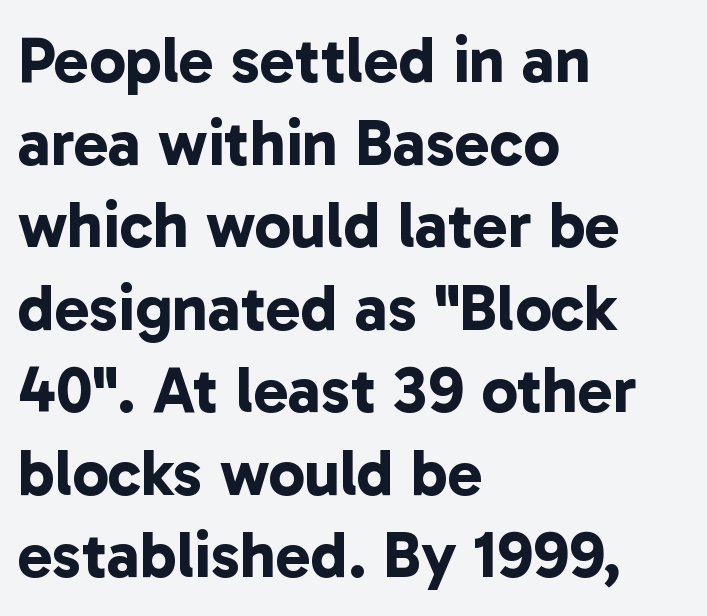
The image shows 65 px bold sans-serif type; set left-aligned, normal line spacing (1.27x), normal letter spacing, not underlined; low stroke contrast and a medium x-height.
